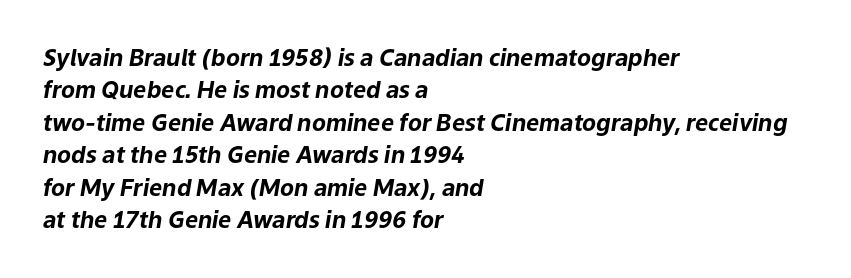
The image shows 23 px bold type, italic (leaning right); set left-aligned, normal line spacing (1.41x), normal letter spacing, not underlined.
